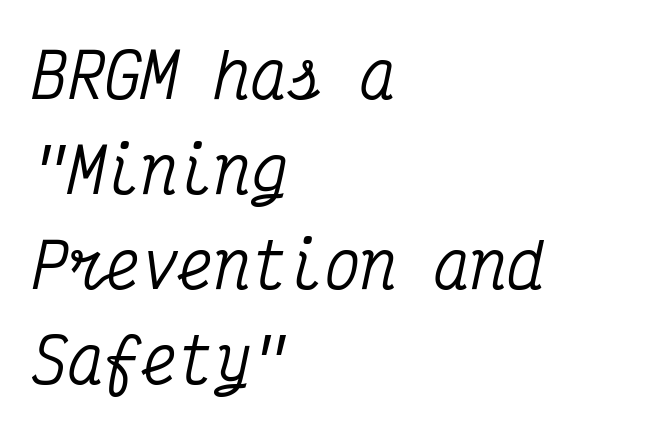
Q: Is the text italic (slanted)? A: Yes, it leans right by about 12 degrees.
Q: Is the typeface a serif or a sans-serif typeface? A: Serif.
Q: Is the text underlined? A: No.
Q: How is the paragraph aligned? A: Left-aligned.
Q: Is the spacing between letters normal or unusually wide? A: Normal.
Q: Is the spacing between lines tight, normal or loose? A: Normal.
Q: Width (condensed, normal, or wide)? A: Condensed.
Q: Stroke contrast? A: Medium.
Q: x-height? A: Medium.
Q: Monospaced? A: Yes.
